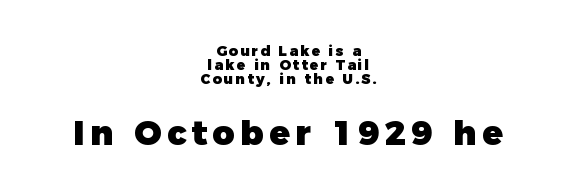
{"serif": "no", "italic": "no", "bold": "yes", "weight": "heavy", "width": "normal", "stroke_contrast": "low", "x_height": "medium", "monospaced": "no", "underline": "no", "align": "center", "line_spacing": "tight", "line_spacing_ratio": 1.01, "larger_block": "second", "size_ratio": 2.43, "glyph_px": 34}
